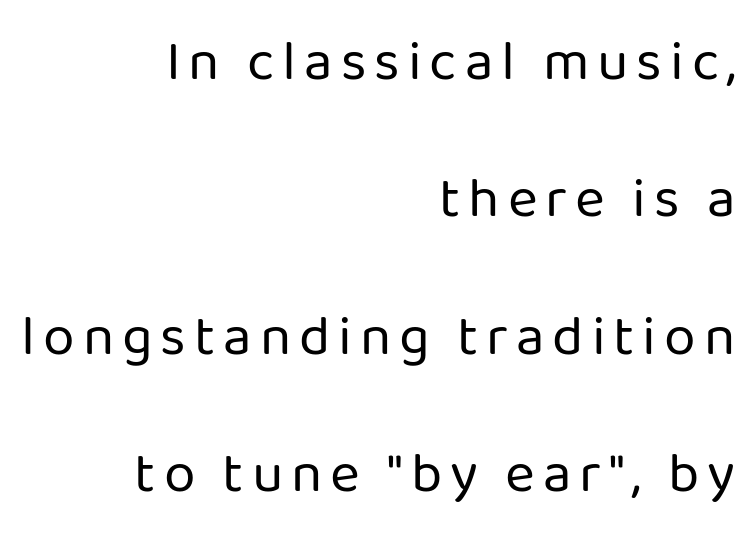
The image shows 57 px regular-weight sans-serif type, upright; set right-aligned, loose line spacing (2.41x), not underlined; low stroke contrast and a medium x-height.
